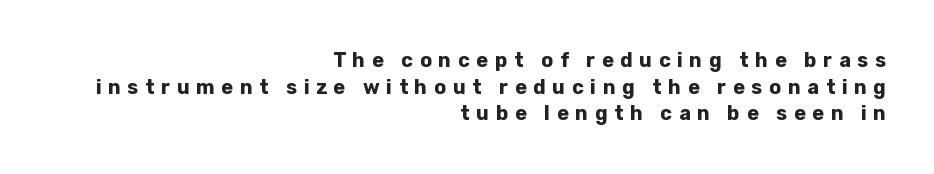
Where is the straight margin? On the right. The rows are spaced the way most documents space them. Substantial extra tracking has been applied to these lines. Just letters on the line, the space beneath them empty. Ascenders rise straight up at ninety degrees.
